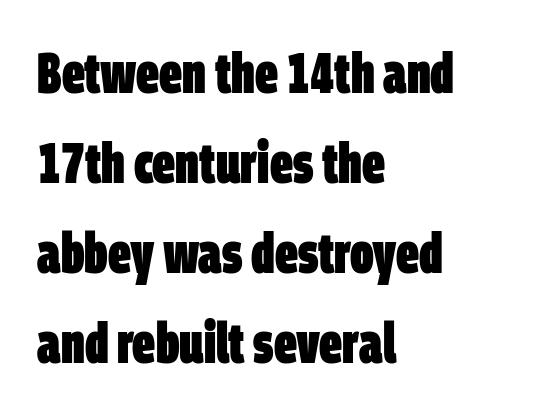
{"serif": "no", "bold": "yes", "weight": "heavy", "width": "condensed", "stroke_contrast": "low", "x_height": "large", "monospaced": "no", "underline": "no", "align": "left", "line_spacing": "normal", "line_spacing_ratio": 1.58, "letter_spacing": "normal", "letter_spacing_em": 0.0, "glyph_px": 57}
